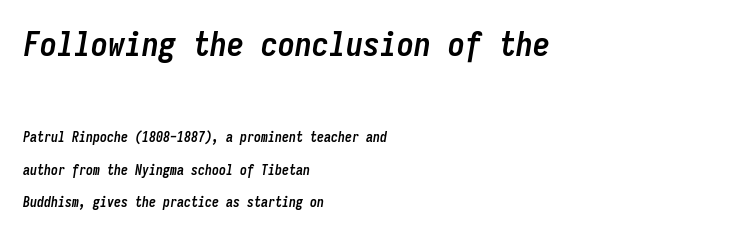
The foot of each line stays bare and open. These lines stack with their left ends in a neat column. Tracking value appears to be zero — textbook default spacing. Block one is the big one; block two sits smaller underneath. The lettering tilts uniformly, giving the passage an italic look. Rows of type keep a wide berth in the vertical direction.
